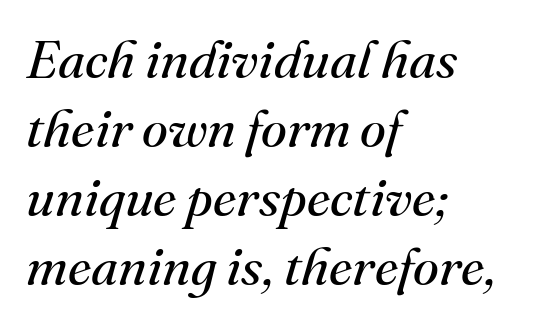
{"serif": "yes", "italic": "yes", "lean": "right", "slant_degrees": 16, "bold": "no", "weight": "regular", "width": "normal", "stroke_contrast": "medium", "x_height": "small", "monospaced": "no", "underline": "no", "align": "left", "line_spacing": "normal", "line_spacing_ratio": 1.3, "letter_spacing": "normal", "letter_spacing_em": 0.0, "glyph_px": 53}
